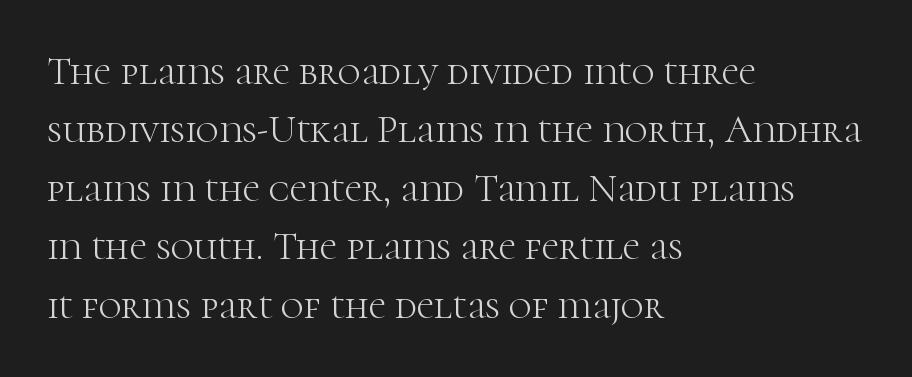
Notice how the passage keeps a crisp vertical edge on the left only. The glyphs in this specimen are seriffed. Do the characters align in a grid? No, the font is proportional. Ordinary non-slanted type is in use. The weight tops out at a normal text grade. A normal amount of white space separates one row of letters from the next.
